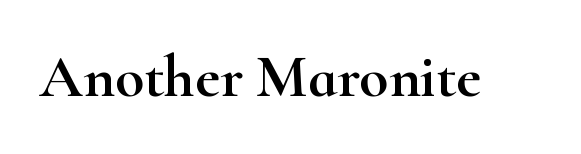
The image shows 60 px wide serif type, upright; set normal letter spacing, not underlined; high stroke contrast and a small x-height.
